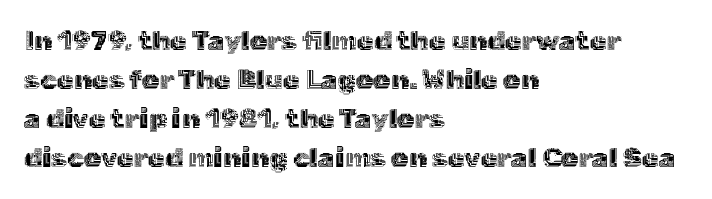
Evenly set lines give the paragraph a standard silhouette. What stands out about the letter spacing? Nothing — it is the standard amount. Glance below the letters and you will spot only blank space. The compositor pushed each line to the left boundary. The axis of the letterforms is exactly vertical.
